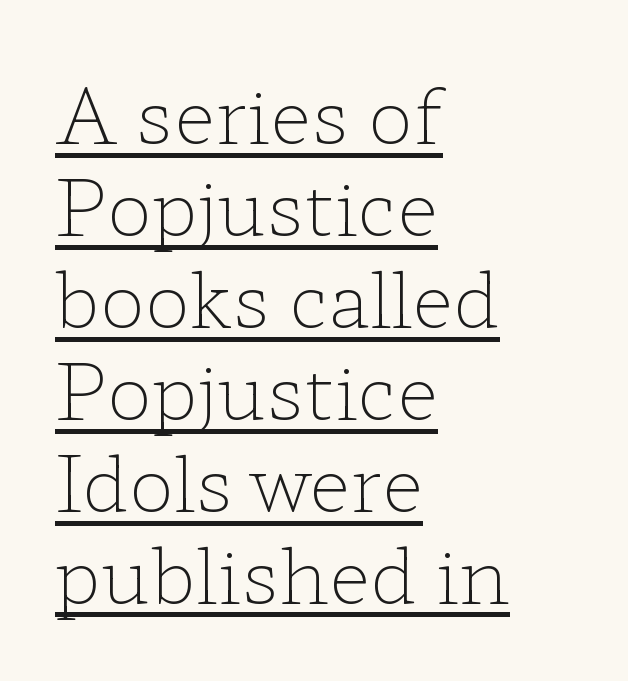
Compared with a typical body face, this is equally light or lighter still. Proportional: the letters do not fall into vertical columns. Italic: no, the glyphs are upright roman. The text was rendered using a seriffed face with decorative stroke endings. Spacing between characters is what you'd get straight out of the box.
